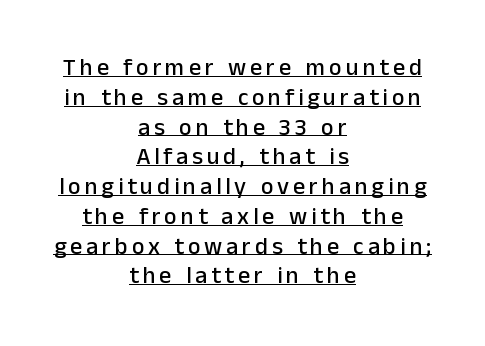
{"italic": "no", "underline": "yes", "align": "center", "line_spacing_ratio": 1.24, "glyph_px": 24}
